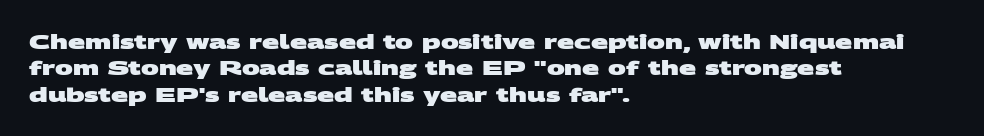
Honestly, there is no underline to notice here at all. Line spacing here is normal. The rendering anchors every line to the left-hand side. What stands out about the letter spacing? Nothing — it is the standard amount. As a designer I'd log this as weight 700, bold.
